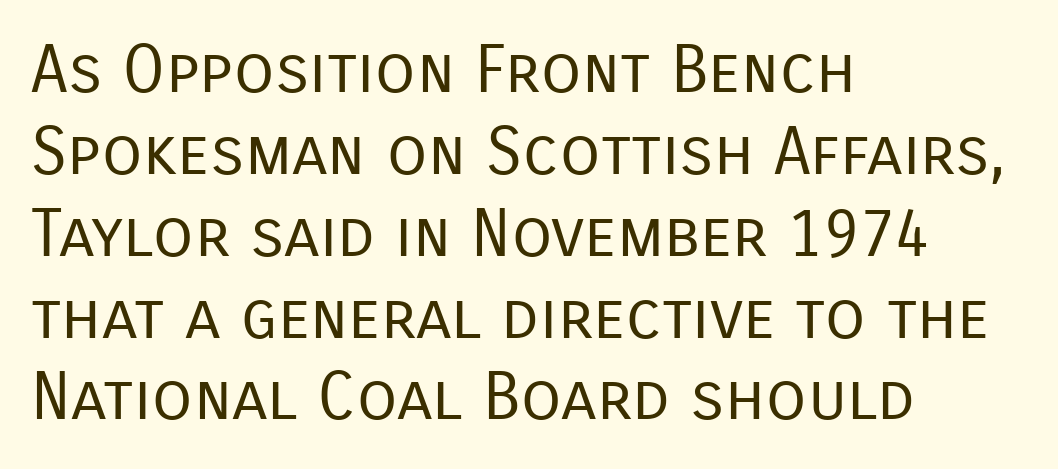
{"serif": "no", "italic": "no", "bold": "no", "weight": "regular", "width": "normal", "stroke_contrast": "low", "x_height": "medium", "monospaced": "no", "underline": "no", "align": "left", "line_spacing_ratio": 1.24, "letter_spacing": "normal", "letter_spacing_em": 0.0, "glyph_px": 66}
